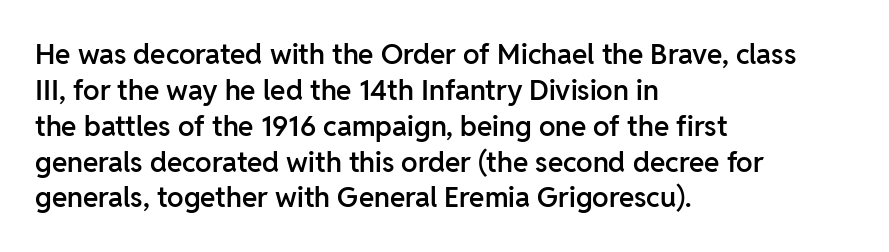
Q: Is the text bold? A: Semi-bold.
Q: Is the text italic (slanted)? A: No, it is upright.
Q: Is the typeface a serif or a sans-serif typeface? A: Sans-serif.
Q: Is the text underlined? A: No.
Q: How is the paragraph aligned? A: Left-aligned.
Q: Is the spacing between letters normal or unusually wide? A: Normal.
Q: Is the spacing between lines tight, normal or loose? A: Normal.
Q: Width (condensed, normal, or wide)? A: Normal.
Q: Stroke contrast? A: Low.
Q: x-height? A: Medium.
Q: Monospaced? A: No.
